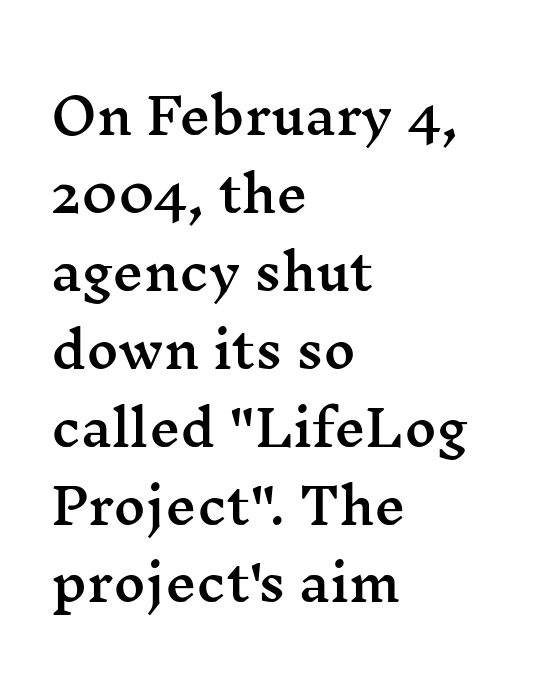
The image shows 49 px wide serif type, upright; set left-aligned, normal line spacing (1.59x), normal letter spacing, not underlined; medium stroke contrast and a medium x-height.
